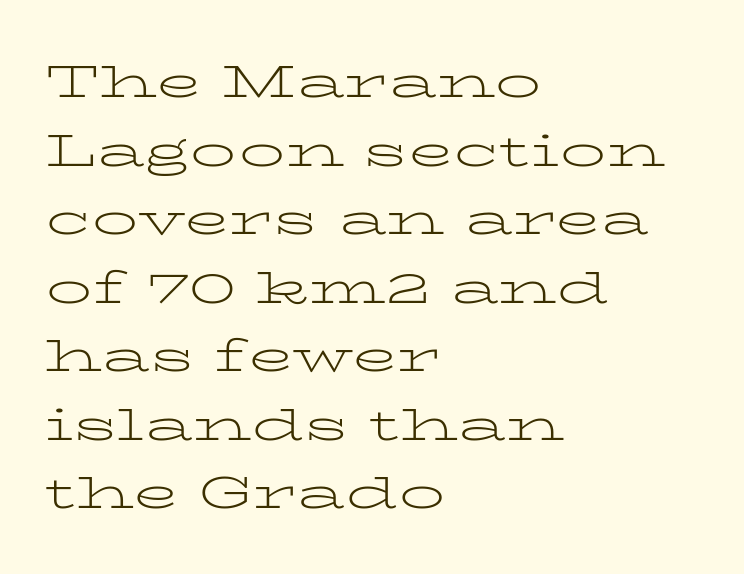
{"serif": "yes", "italic": "no", "bold": "no", "weight": "light", "width": "wide", "stroke_contrast": "low", "x_height": "medium", "monospaced": "no", "underline": "no", "align": "left", "line_spacing": "normal", "line_spacing_ratio": 1.49, "letter_spacing": "normal", "letter_spacing_em": 0.0, "glyph_px": 46}
